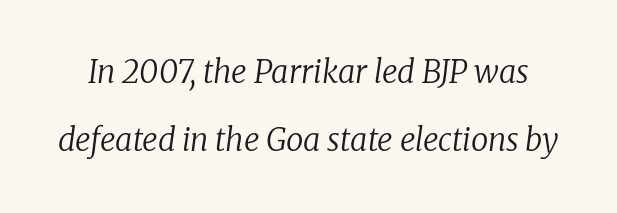
This sample uses a serif face. Emphasis-style slanted type is in use. The space between consecutive lines is lavish. The letters advance in unequal steps, a hallmark of proportional type.
